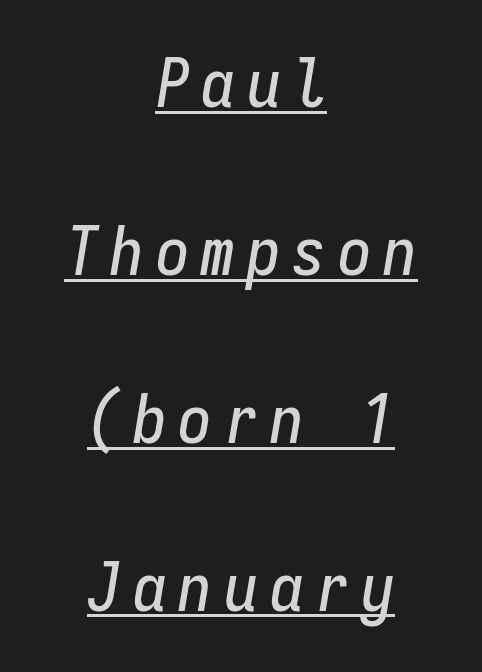
{"italic": "yes", "lean": "right", "slant_degrees": 9, "width": "condensed", "stroke_contrast": "low", "x_height": "medium", "monospaced": "yes", "underline": "yes", "align": "center", "line_spacing": "loose", "line_spacing_ratio": 2.47, "glyph_px": 68}
